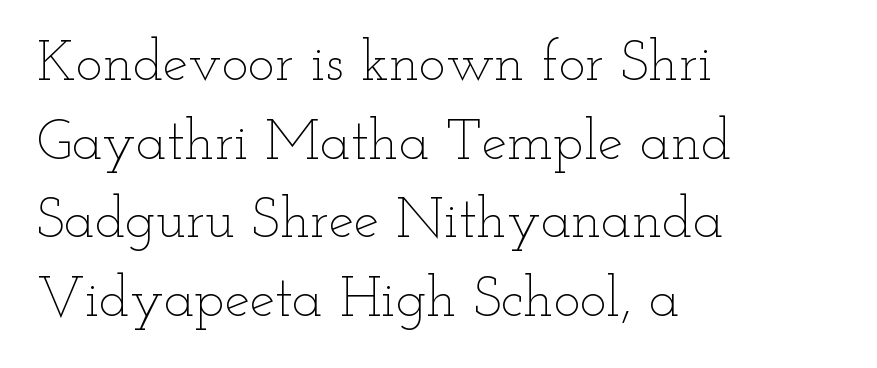
The image shows 57 px thin, wide type, upright; set left-aligned, normal line spacing (1.38x), normal letter spacing, not underlined; low stroke contrast and a small x-height.
